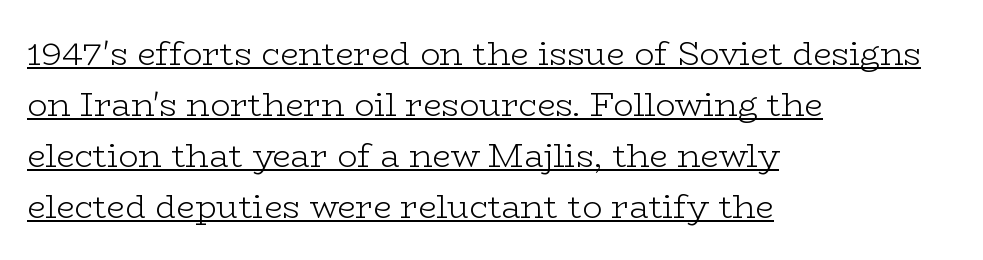
{"serif": "yes", "italic": "no", "bold": "no", "weight": "light", "width": "wide", "stroke_contrast": "low", "x_height": "medium", "monospaced": "no", "underline": "yes", "align": "left", "line_spacing": "normal", "line_spacing_ratio": 1.55, "letter_spacing": "normal", "letter_spacing_em": 0.0, "glyph_px": 33}
